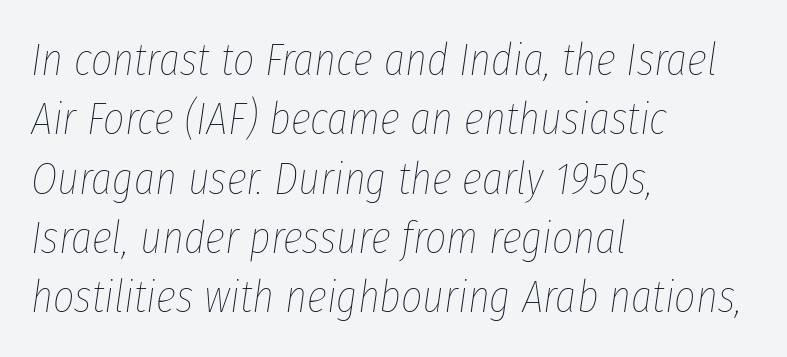
{"italic": "yes", "lean": "right", "slant_degrees": 8, "bold": "no", "weight": "thin", "width": "condensed", "stroke_contrast": "low", "x_height": "medium", "monospaced": "no", "underline": "no", "align": "left", "line_spacing": "normal", "line_spacing_ratio": 1.29, "letter_spacing": "normal", "letter_spacing_em": 0.0, "glyph_px": 46}
